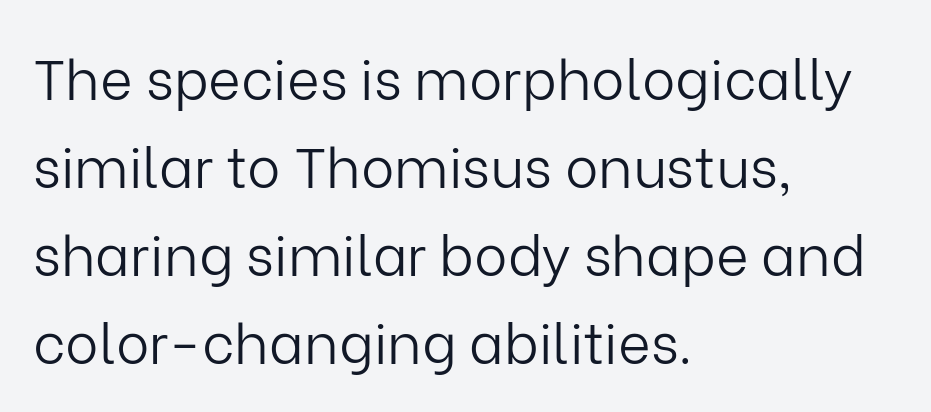
{"serif": "no", "italic": "no", "bold": "no", "weight": "light", "width": "normal", "stroke_contrast": "low", "x_height": "medium", "monospaced": "no", "underline": "no", "align": "left", "line_spacing": "normal", "line_spacing_ratio": 1.57, "letter_spacing": "normal", "letter_spacing_em": 0.0, "glyph_px": 56}
